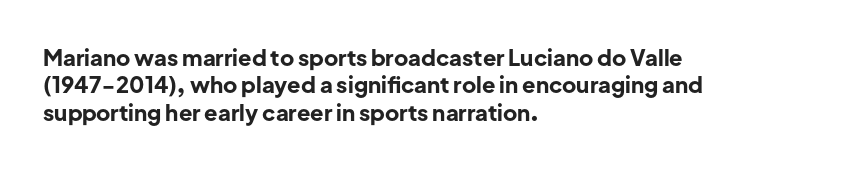
{"italic": "no", "bold": "yes", "underline": "no", "align": "left", "line_spacing": "normal", "line_spacing_ratio": 1.25, "letter_spacing": "normal", "letter_spacing_em": 0.0, "glyph_px": 22}
